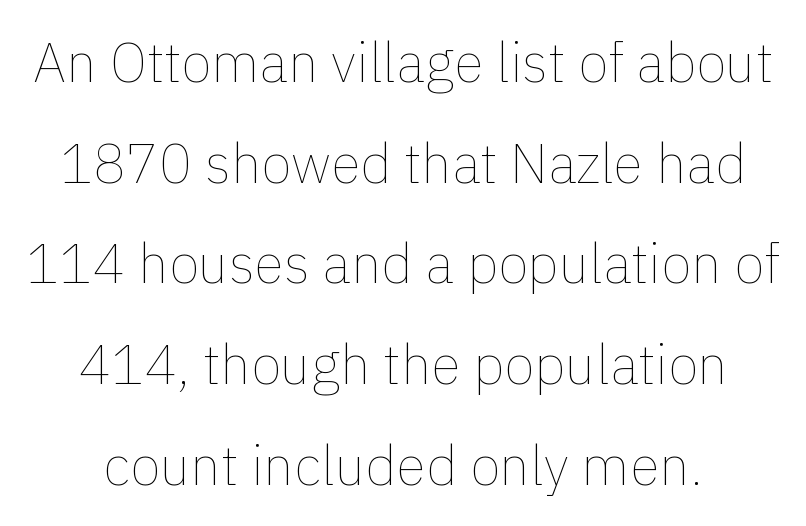
Q: Is the text bold? A: No.
Q: Is the text italic (slanted)? A: No, it is upright.
Q: Is the text underlined? A: No.
Q: Is the spacing between letters normal or unusually wide? A: Normal.
Q: Width (condensed, normal, or wide)? A: Normal.
Q: x-height? A: Medium.
Q: Monospaced? A: No.
